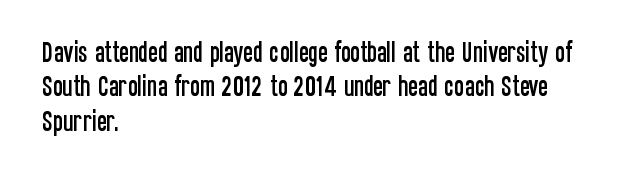
{"italic": "no", "underline": "no", "align": "left", "line_spacing": "normal", "line_spacing_ratio": 1.49, "letter_spacing": "normal", "letter_spacing_em": 0.0, "glyph_px": 23}
